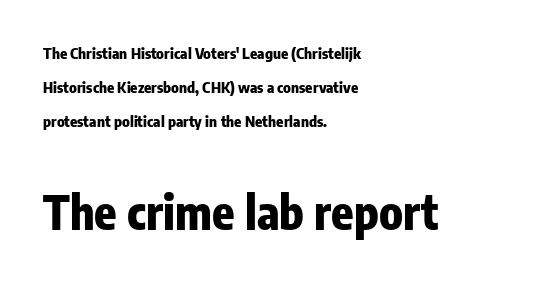
Is there much room between lines? Yes — plenty of vertical air separates them. Is this a sans? Yes — the strokes have no serifs. You'd pick this weight for a headline — it's a proper bold. A bare baseline throughout the passage. How are the letters spaced? Ordinarily, with no added tracking.
